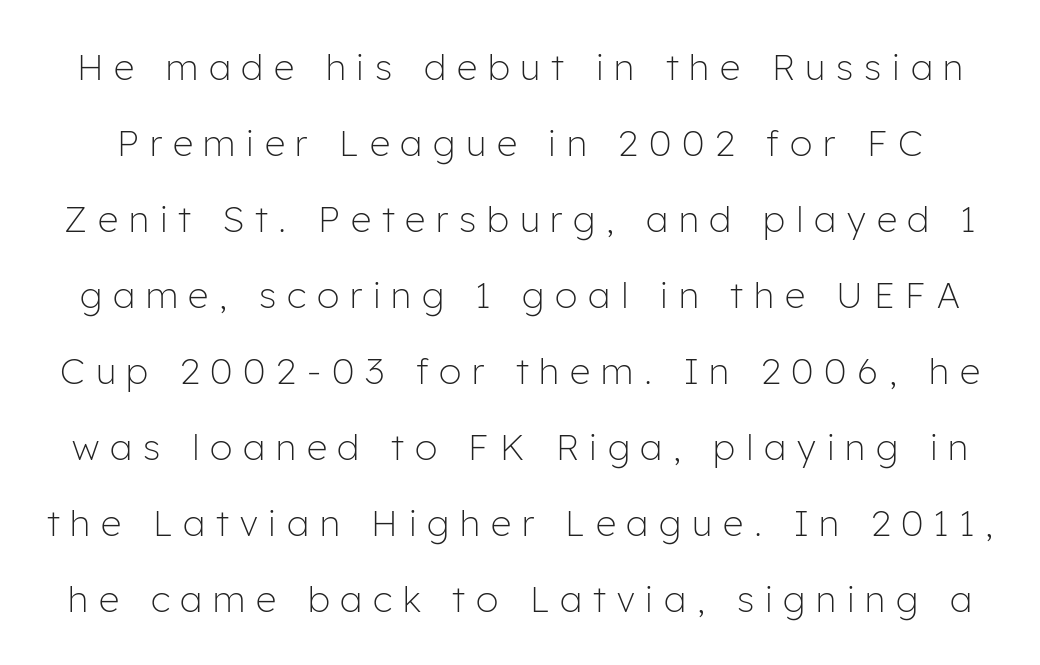
The tracking jumps out immediately: characters are airy and widely separated. You can tell it's not italic because the verticals are truly vertical. Interline gaps are noticeably wide in this sample. I'd call this a sans setting — the letters go barefoot. Note the varied advance widths — an 'i' is clearly narrower than an 'm'. Honestly, there is no underline to notice here at all.
